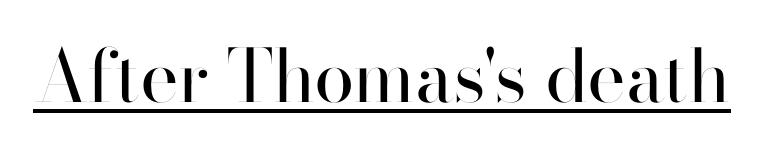
The letters sit at their default tracking, neither squeezed nor spread. A typesetter would call this proportional, since set widths differ per character. Notice how a bar underscores the lettering throughout. Designer's note — italics off, roman on.
